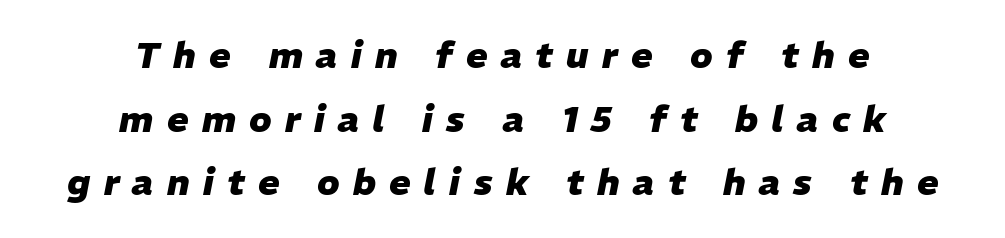
Q: Is the text bold? A: Yes.
Q: Is the text italic (slanted)? A: Yes, it leans right by about 11 degrees.
Q: Is the text underlined? A: No.
Q: How is the paragraph aligned? A: Centered.
Q: Is the spacing between letters normal or unusually wide? A: Unusually wide.
Q: Width (condensed, normal, or wide)? A: Normal.
Q: Stroke contrast? A: Low.
Q: x-height? A: Medium.
Q: Monospaced? A: No.
